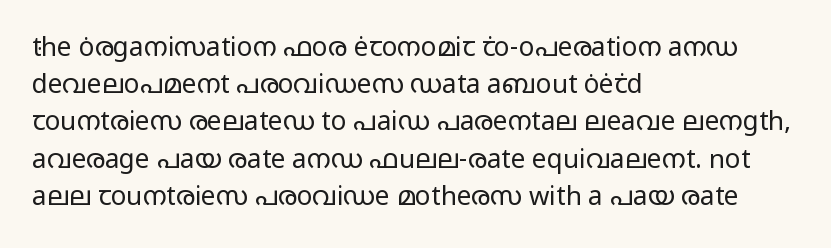
Q: Is the text bold? A: No.
Q: Is the text italic (slanted)? A: No, it is upright.
Q: Is the text underlined? A: No.
Q: How is the paragraph aligned? A: Left-aligned.
Q: Is the spacing between letters normal or unusually wide? A: Normal.
Q: Is the spacing between lines tight, normal or loose? A: Normal.
